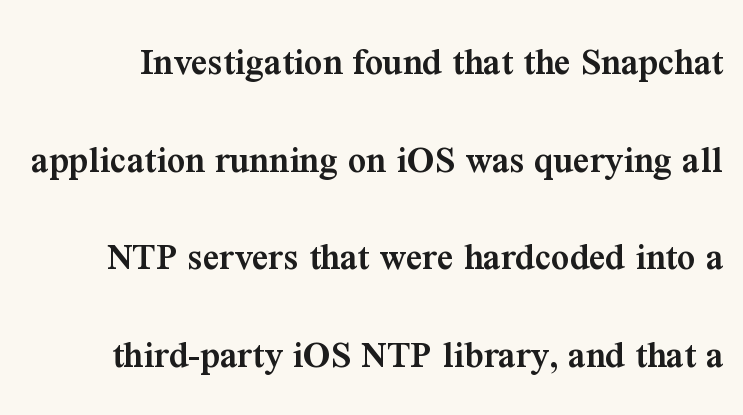
This sample has the flowing, uneven cadence of proportional lettering. Every character sits straight up, as roman type does. Quick note: interline space is abundant. On the weight axis this lands at semibold, roughly 600.
